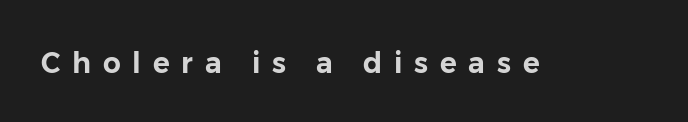
{"serif": "no", "italic": "no", "width": "normal", "stroke_contrast": "low", "x_height": "medium", "monospaced": "no", "underline": "no", "letter_spacing": "wide", "letter_spacing_em": 0.42, "glyph_px": 28}
